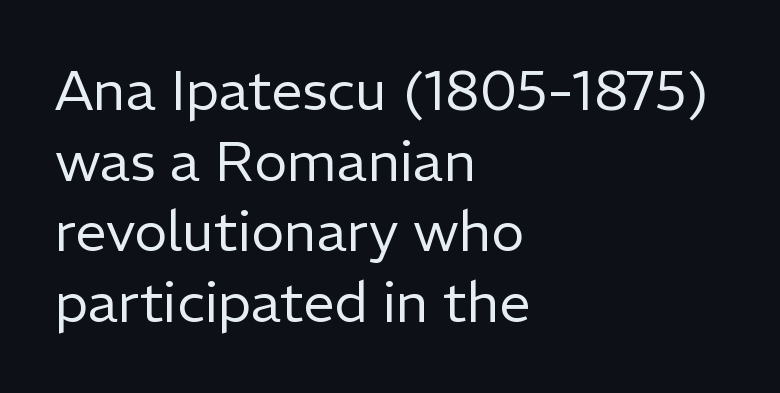
{"serif": "no", "italic": "no", "bold": "no", "weight": "regular", "width": "normal", "stroke_contrast": "low", "x_height": "medium", "monospaced": "no", "underline": "no", "align": "left", "line_spacing": "normal", "line_spacing_ratio": 1.26, "letter_spacing": "normal", "letter_spacing_em": 0.0, "glyph_px": 56}
